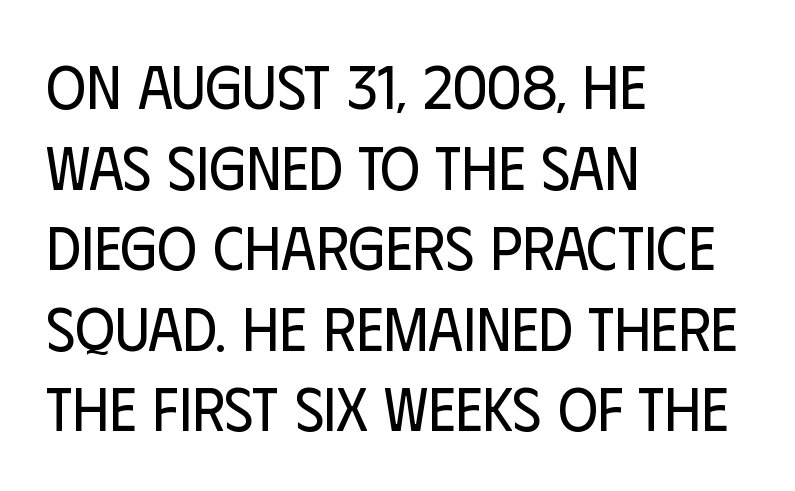
The image shows 61 px regular-weight, condensed sans-serif type, upright; set left-aligned, normal line spacing (1.32x), normal letter spacing, not underlined; low stroke contrast and a large x-height.
